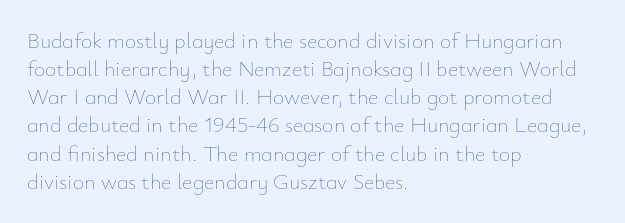
{"italic": "no", "bold": "no", "underline": "no", "align": "left", "line_spacing": "normal", "line_spacing_ratio": 1.28, "letter_spacing": "normal", "letter_spacing_em": 0.0, "glyph_px": 22}
